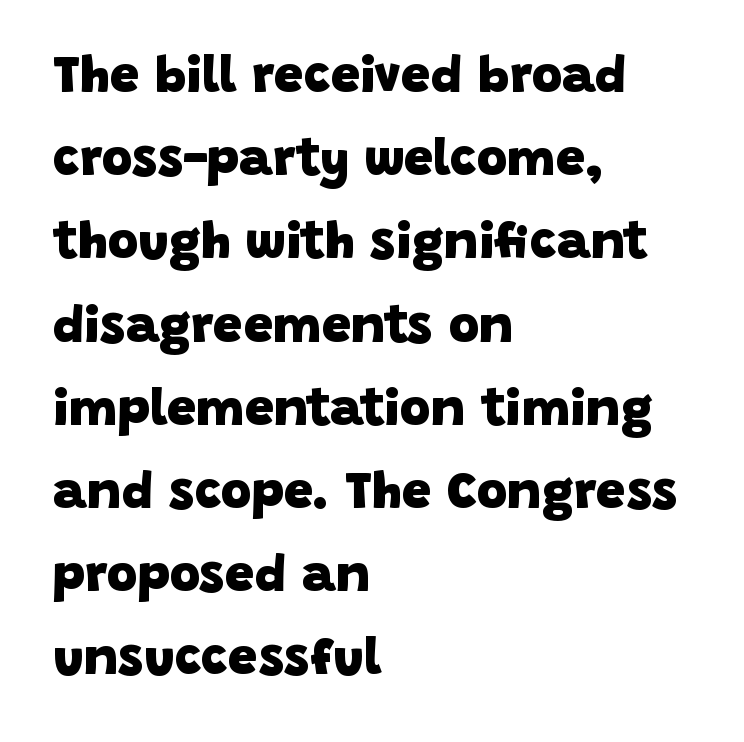
The designer left line spacing at the default. The area under the type is left untouched. Visually the block forms a straight wall on the left and a jagged coastline on the right. The font family rendered here belongs to the sans-serif group. This rendering leaves character spacing at its baseline value. Plenty of ink on the page — the face is bold.
